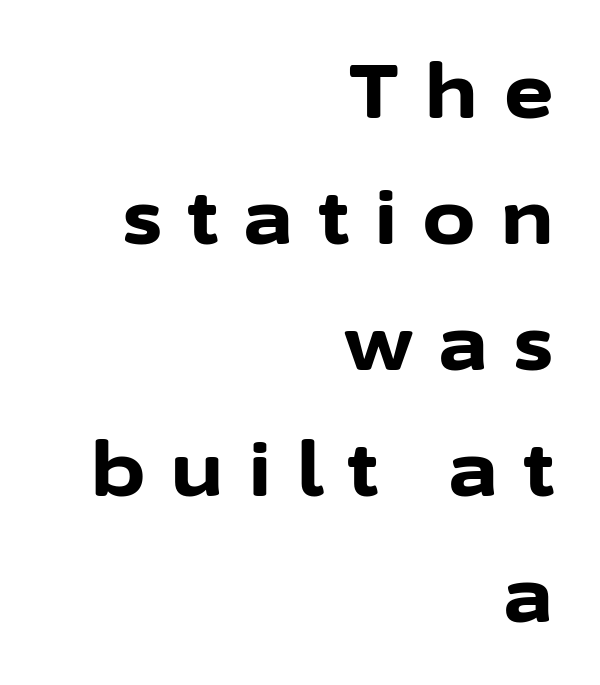
{"serif": "no", "italic": "no", "bold": "yes", "weight": "bold", "width": "normal", "stroke_contrast": "low", "x_height": "medium", "monospaced": "no", "underline": "no", "align": "right", "line_spacing": "normal", "line_spacing_ratio": 1.68, "letter_spacing": "wide", "letter_spacing_em": 0.35, "glyph_px": 75}
